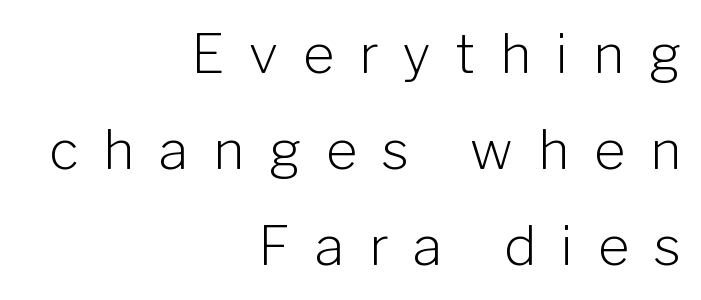
The passage shown has open, widely tracked lettering throughout. The strokes are not fattened; the text isn't bold. You can tell from the bare stems that sans-serif type was used. The font's upright variant was chosen for this text. The face used here is proportionally spaced, like ordinary book or web type.
